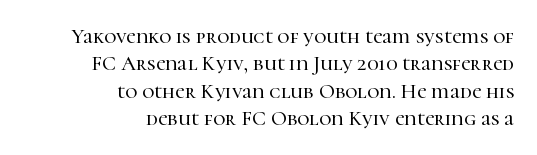
Q: Is the text italic (slanted)? A: No, it is upright.
Q: Is the text underlined? A: No.
Q: How is the paragraph aligned? A: Right-aligned.
Q: Is the spacing between letters normal or unusually wide? A: Normal.
Q: Is the spacing between lines tight, normal or loose? A: Normal.
